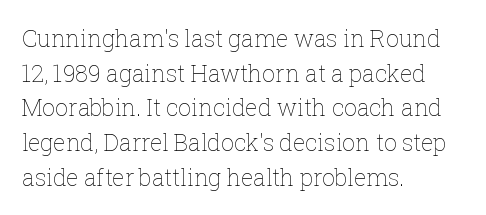
{"italic": "no", "bold": "no", "underline": "no", "align": "left", "line_spacing": "normal", "line_spacing_ratio": 1.51, "letter_spacing": "normal", "letter_spacing_em": 0.0, "glyph_px": 23}
